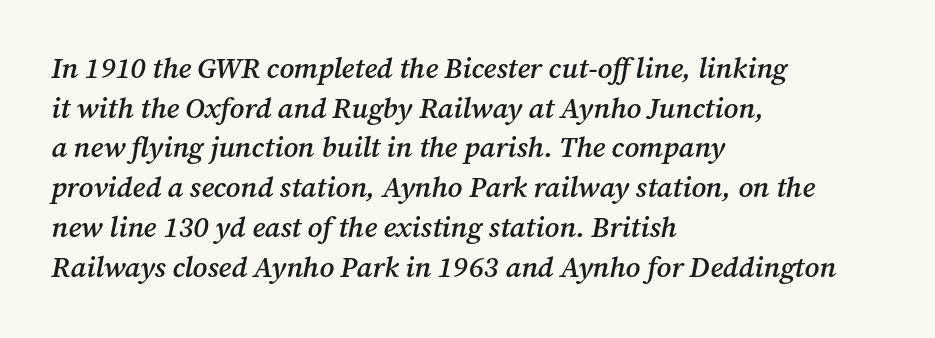
The image shows 29 px semibold serif type, italic (leaning right); set left-aligned, normal line spacing (1.37x), normal letter spacing, not underlined; medium stroke contrast and a medium x-height.
